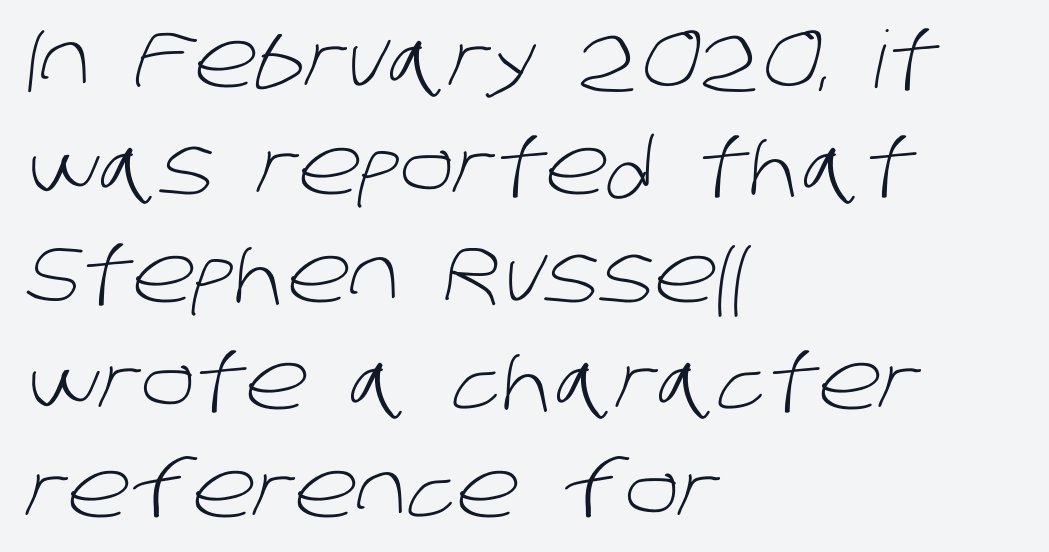
Q: Is the text bold? A: No.
Q: Is the typeface a serif or a sans-serif typeface? A: Sans-serif.
Q: Is the text underlined? A: No.
Q: How is the paragraph aligned? A: Left-aligned.
Q: Is the spacing between letters normal or unusually wide? A: Normal.
Q: Is the spacing between lines tight, normal or loose? A: Normal.
Q: Width (condensed, normal, or wide)? A: Normal.
Q: Stroke contrast? A: Low.
Q: x-height? A: Large.
Q: Monospaced? A: No.
